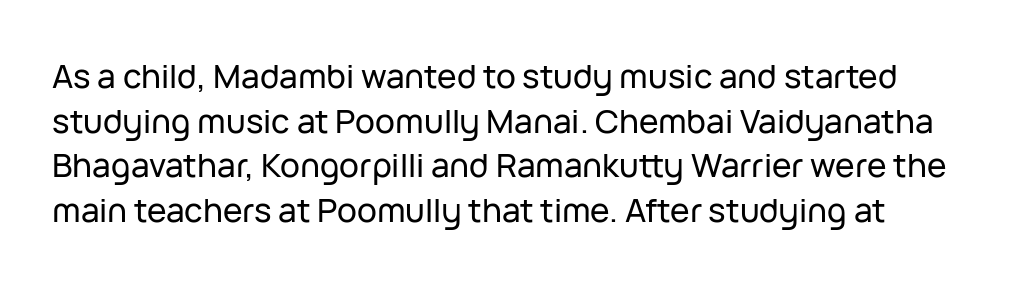
Descenders are the only things crossing below the line. These lines sit exactly where default settings would place them. Check where the strokes stop: nothing finishes them off — pure sans. Reading down the block, your eye returns to a fixed left position each line. This is roman type, the default non-slanted kind. Caption: standard tracking, unaltered.
